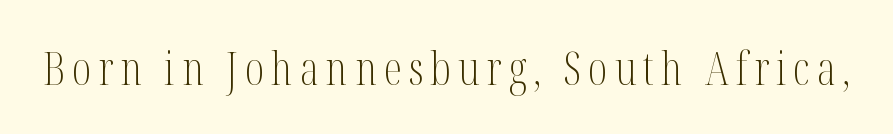
Q: Is the text bold? A: No.
Q: Is the text italic (slanted)? A: No, it is upright.
Q: Is the typeface a serif or a sans-serif typeface? A: Serif.
Q: Is the text underlined? A: No.
Q: Width (condensed, normal, or wide)? A: Condensed.
Q: Stroke contrast? A: Medium.
Q: x-height? A: Medium.
Q: Monospaced? A: No.
